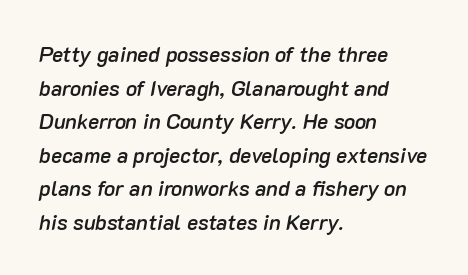
Q: Is the text bold? A: Semi-bold.
Q: Is the text italic (slanted)? A: Yes, it leans right by about 10 degrees.
Q: Is the text underlined? A: No.
Q: How is the paragraph aligned? A: Left-aligned.
Q: Is the spacing between letters normal or unusually wide? A: Normal.
Q: Is the spacing between lines tight, normal or loose? A: Normal.
